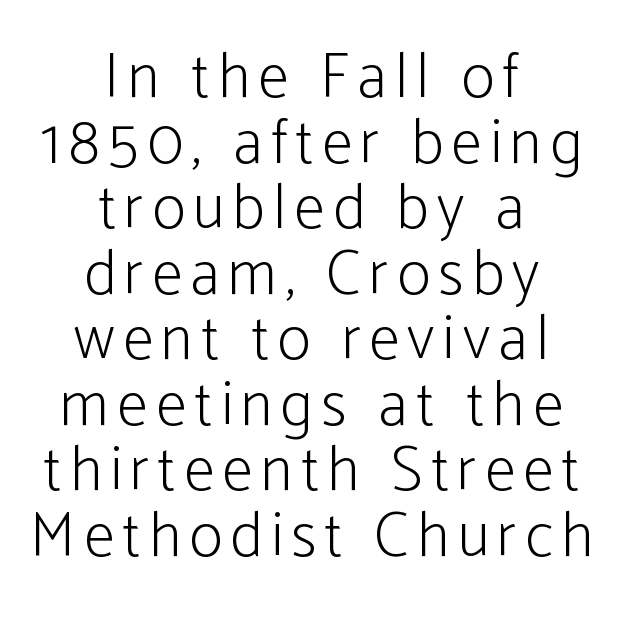
What's the leading like? Squeezed, with rows nearly overlapping. Teacher's note: observe the equal gaps on both sides — that is centered alignment. Character widths vary here, with narrow letters taking less room than wide ones. Is the type heavy? It reads as light-to-regular instead. The axis of the letterforms is exactly vertical. Underlining? Definitely not there.
